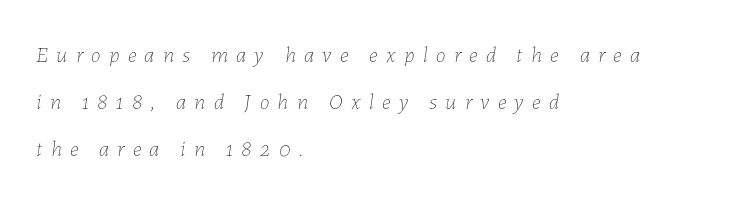
{"italic": "yes", "lean": "right", "slant_degrees": 7, "bold": "no", "underline": "no", "align": "left", "line_spacing": "loose", "line_spacing_ratio": 2.13, "letter_spacing": "wide", "letter_spacing_em": 0.38, "glyph_px": 22}
